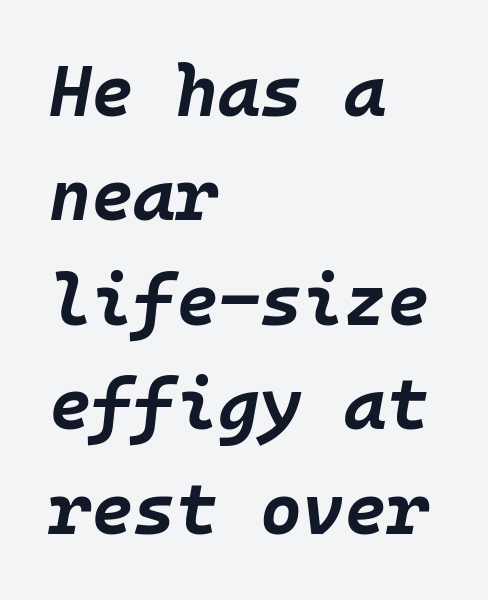
{"italic": "yes", "lean": "right", "slant_degrees": 10, "bold": "yes", "weight": "bold", "width": "normal", "stroke_contrast": "low", "x_height": "large", "monospaced": "yes", "underline": "no", "align": "left", "line_spacing": "normal", "line_spacing_ratio": 1.45, "letter_spacing": "normal", "letter_spacing_em": 0.0, "glyph_px": 72}
